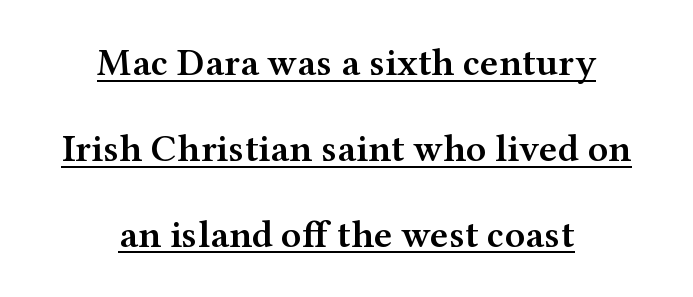
The image shows 39 px semibold, wide serif type, upright; set centered, loose line spacing (2.2x), normal letter spacing, underlined; medium stroke contrast and a medium x-height.
